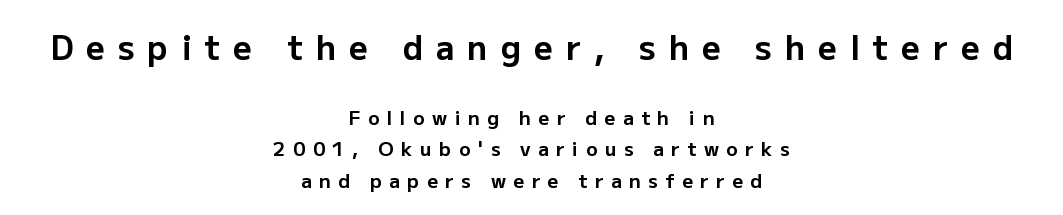
{"serif": "no", "italic": "no", "bold": "yes", "weight": "bold", "width": "normal", "stroke_contrast": "low", "x_height": "medium", "monospaced": "no", "underline": "no", "align": "center", "line_spacing": "normal", "line_spacing_ratio": 1.65, "letter_spacing": "wide", "letter_spacing_em": 0.39, "larger_block": "first", "size_ratio": 1.74, "glyph_px": 33}
